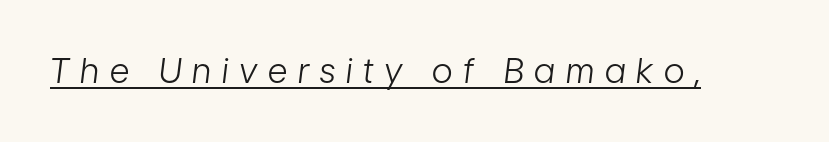
{"italic": "yes", "lean": "right", "slant_degrees": 7, "bold": "no", "weight": "light", "width": "condensed", "stroke_contrast": "low", "x_height": "medium", "monospaced": "no", "underline": "yes", "letter_spacing": "wide", "letter_spacing_em": 0.32, "glyph_px": 34}
